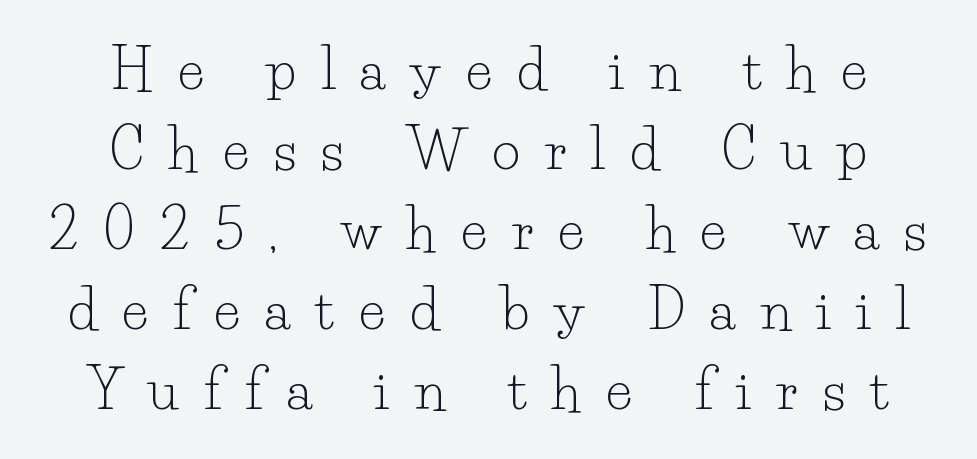
Q: Is the text bold? A: No.
Q: Is the text italic (slanted)? A: No, it is upright.
Q: Is the typeface a serif or a sans-serif typeface? A: Serif.
Q: Is the text underlined? A: No.
Q: How is the paragraph aligned? A: Centered.
Q: Is the spacing between letters normal or unusually wide? A: Unusually wide.
Q: Is the spacing between lines tight, normal or loose? A: Normal.
Q: Width (condensed, normal, or wide)? A: Normal.
Q: Stroke contrast? A: Low.
Q: x-height? A: Small.
Q: Monospaced? A: No.
